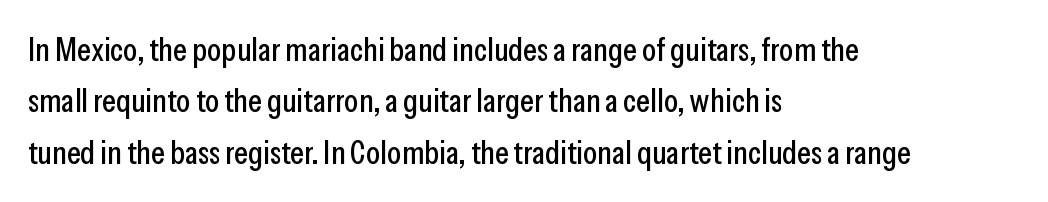
The image shows 33 px condensed sans-serif type, upright; set left-aligned, normal line spacing (1.56x), normal letter spacing, not underlined; low stroke contrast and a medium x-height.
